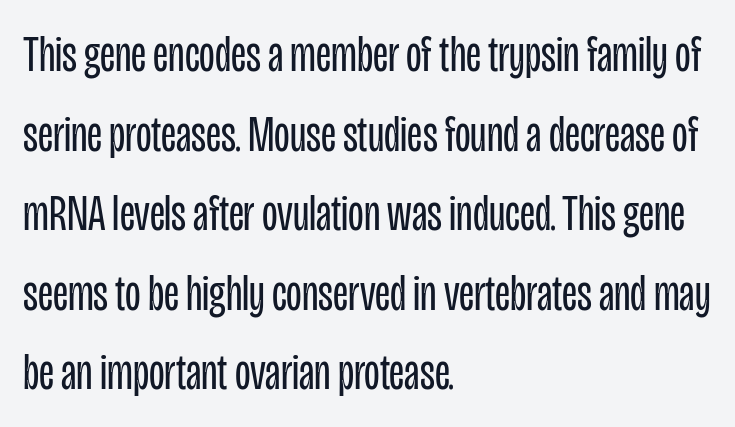
The image shows 51 px regular-weight, condensed sans-serif type, upright; set left-aligned, normal line spacing (1.56x), normal letter spacing, not underlined; low stroke contrast and a large x-height.
